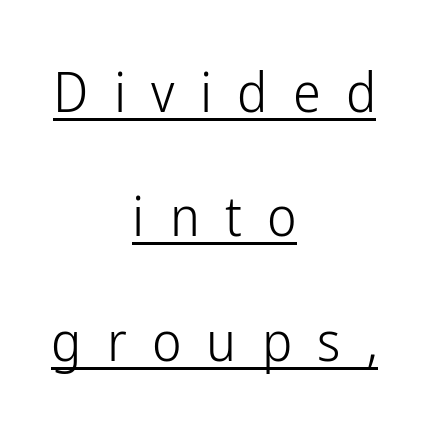
Q: Is the text bold? A: No.
Q: Is the text italic (slanted)? A: No, it is upright.
Q: Is the typeface a serif or a sans-serif typeface? A: Sans-serif.
Q: Is the text underlined? A: Yes.
Q: How is the paragraph aligned? A: Centered.
Q: Is the spacing between letters normal or unusually wide? A: Unusually wide.
Q: Is the spacing between lines tight, normal or loose? A: Loose.
Q: Width (condensed, normal, or wide)? A: Condensed.
Q: Stroke contrast? A: Low.
Q: x-height? A: Medium.
Q: Monospaced? A: No.
